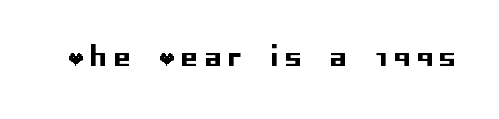
Q: Is the text italic (slanted)? A: No, it is upright.
Q: Is the text underlined? A: No.
Q: Is the spacing between letters normal or unusually wide? A: Unusually wide.
